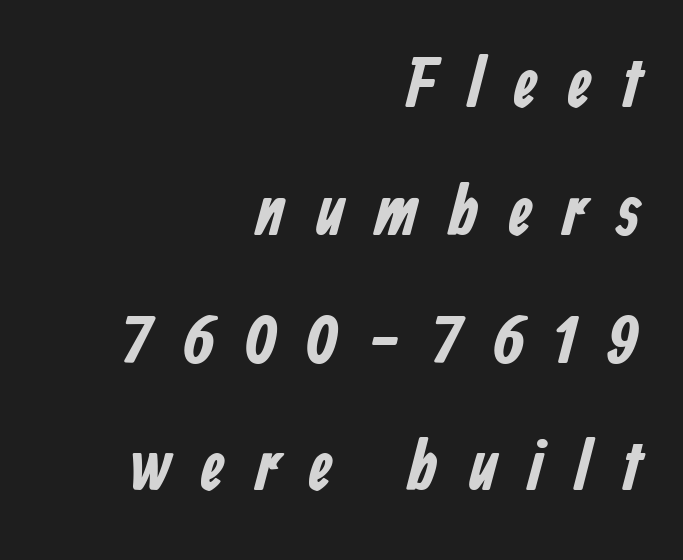
{"serif": "no", "bold": "yes", "weight": "bold", "width": "condensed", "stroke_contrast": "low", "x_height": "medium", "monospaced": "no", "underline": "no", "align": "right", "line_spacing_ratio": 1.8, "letter_spacing": "wide", "letter_spacing_em": 0.43, "glyph_px": 71}
